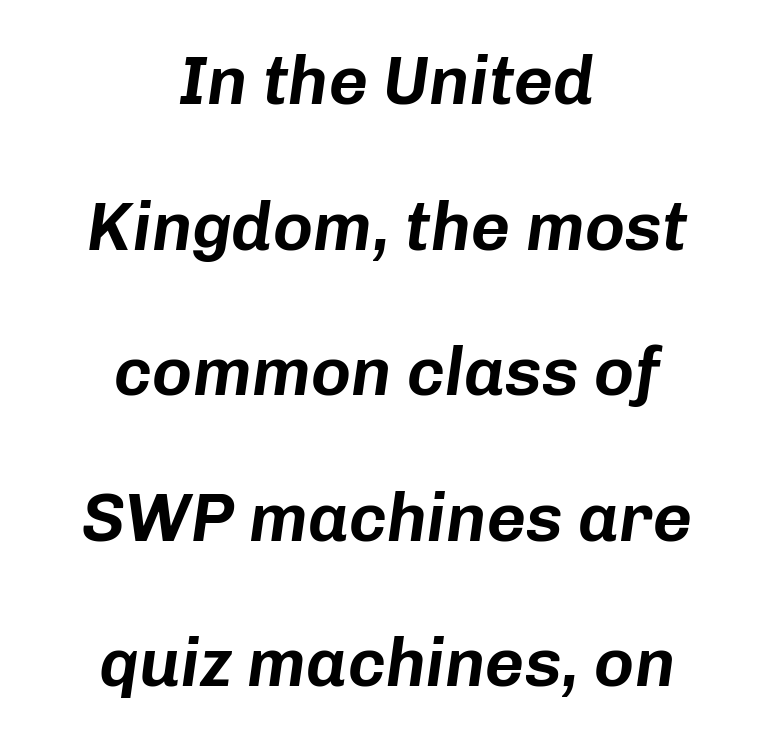
The image shows 68 px text type, italic (leaning right); set centered, loose line spacing (2.14x), normal letter spacing, not underlined; low stroke contrast and a medium x-height.
